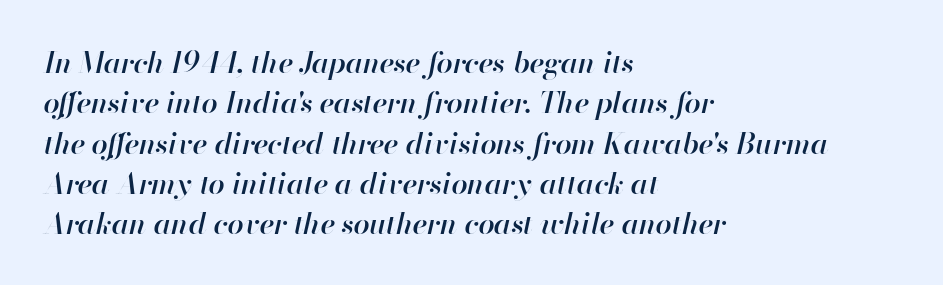
Regarding leading, the lines here are spaced in the standard way. Beneath every word, the page is bare. Typographic density is moderately raised because the face is semibold. Slanted lettering throughout.
